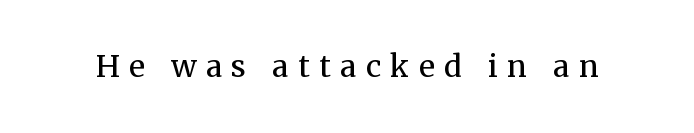
Q: Is the text bold? A: No.
Q: Is the text italic (slanted)? A: No, it is upright.
Q: Is the typeface a serif or a sans-serif typeface? A: Serif.
Q: Is the text underlined? A: No.
Q: Is the spacing between letters normal or unusually wide? A: Unusually wide.
Q: Width (condensed, normal, or wide)? A: Normal.
Q: Stroke contrast? A: Medium.
Q: x-height? A: Medium.
Q: Monospaced? A: No.
